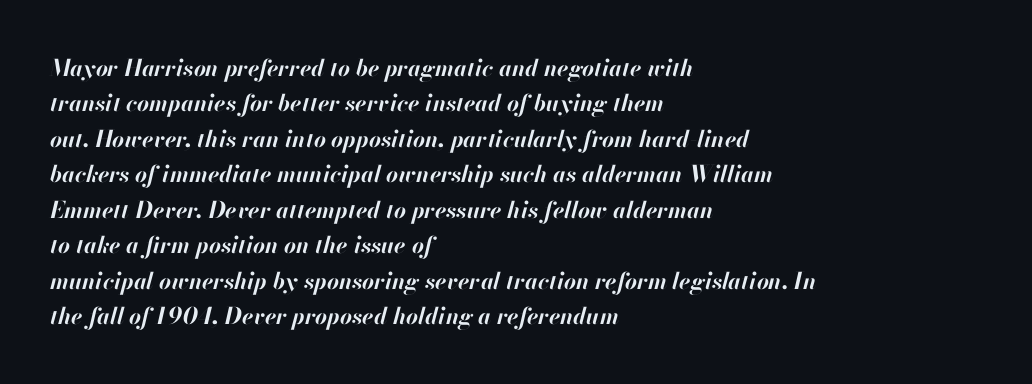
{"italic": "yes", "lean": "right", "slant_degrees": 13, "bold": "yes", "underline": "no", "align": "left", "line_spacing": "normal", "line_spacing_ratio": 1.54, "letter_spacing": "normal", "letter_spacing_em": 0.0, "glyph_px": 23}
